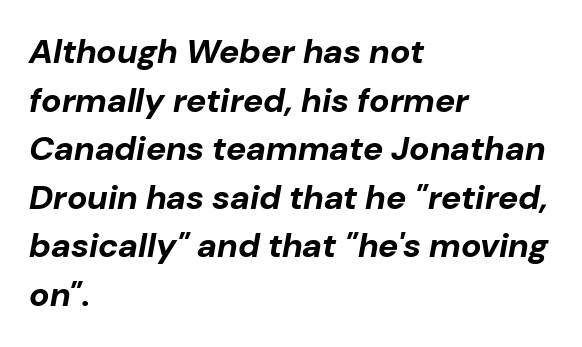
{"italic": "yes", "lean": "right", "slant_degrees": 10, "bold": "yes", "weight": "bold", "width": "normal", "stroke_contrast": "low", "x_height": "medium", "monospaced": "no", "underline": "no", "align": "left", "line_spacing": "normal", "line_spacing_ratio": 1.43, "letter_spacing": "normal", "letter_spacing_em": 0.0, "glyph_px": 34}
